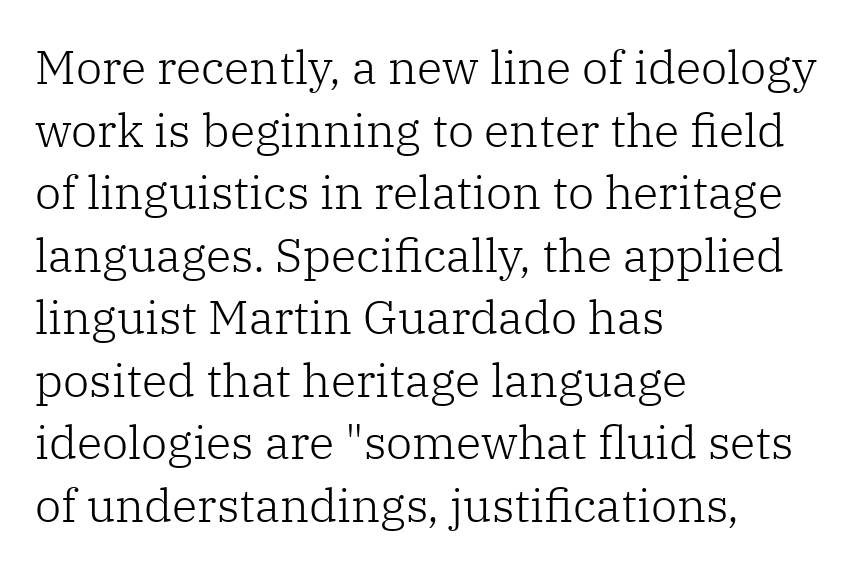
The image shows 47 px light serif type, upright; set left-aligned, normal line spacing (1.33x), normal letter spacing, not underlined; low stroke contrast and a medium x-height.
